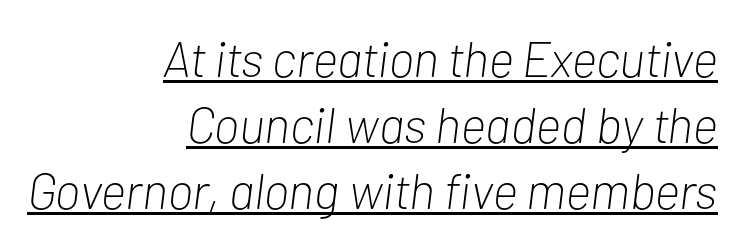
{"italic": "yes", "lean": "right", "slant_degrees": 7, "bold": "no", "weight": "light", "width": "condensed", "stroke_contrast": "low", "x_height": "medium", "monospaced": "no", "underline": "yes", "align": "right", "line_spacing": "normal", "line_spacing_ratio": 1.32, "letter_spacing": "normal", "letter_spacing_em": 0.0, "glyph_px": 50}
